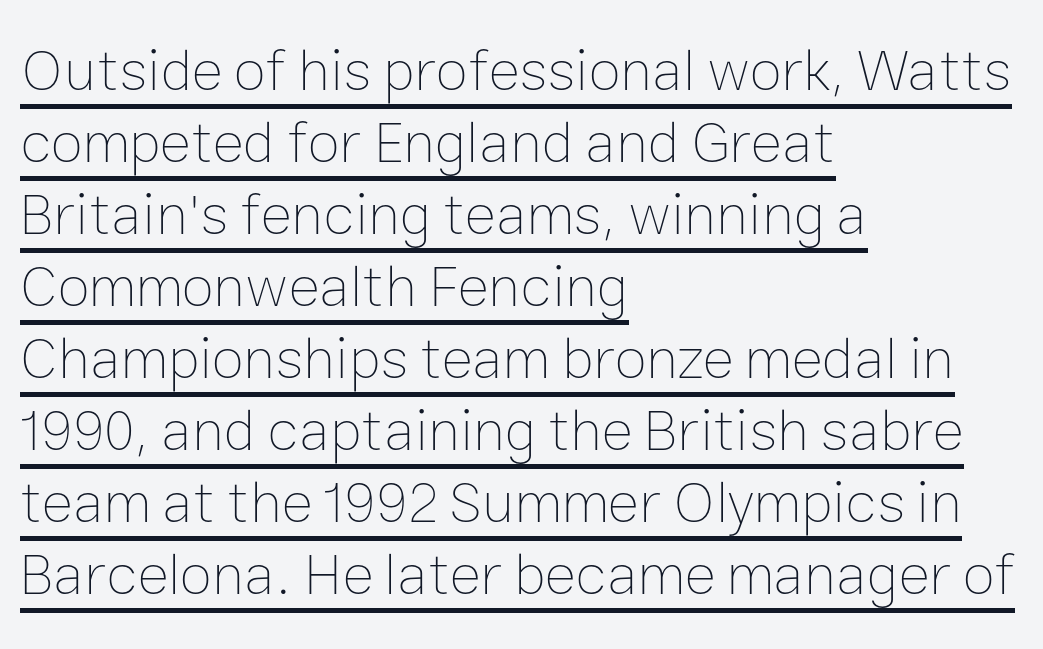
Q: Is the text bold? A: No.
Q: Is the text italic (slanted)? A: No, it is upright.
Q: Is the text underlined? A: Yes.
Q: How is the paragraph aligned? A: Left-aligned.
Q: Is the spacing between letters normal or unusually wide? A: Normal.
Q: Width (condensed, normal, or wide)? A: Normal.
Q: Stroke contrast? A: Low.
Q: x-height? A: Medium.
Q: Monospaced? A: No.
